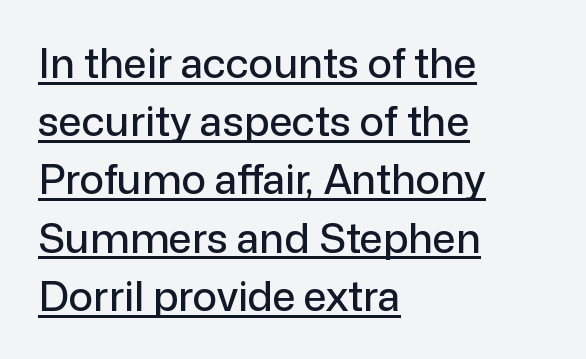
The image shows 41 px sans-serif type, upright; set left-aligned, normal line spacing (1.42x), normal letter spacing, underlined; low stroke contrast and a medium x-height.
